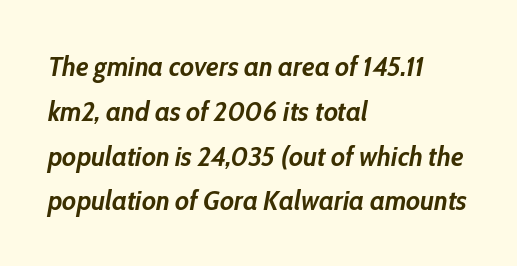
The image shows 28 px semibold, condensed type, italic (leaning right); set left-aligned, normal line spacing (1.6x), normal letter spacing, not underlined; low stroke contrast and a medium x-height.
